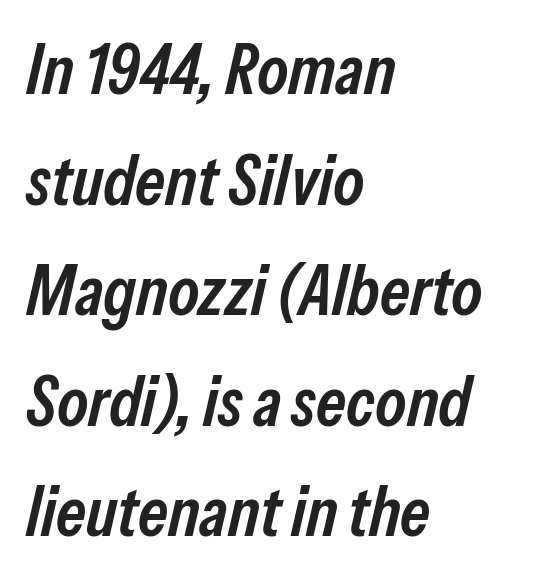
The image shows 70 px semibold, condensed type, italic (leaning right); set left-aligned, normal line spacing (1.58x), normal letter spacing, not underlined; low stroke contrast and a medium x-height.
